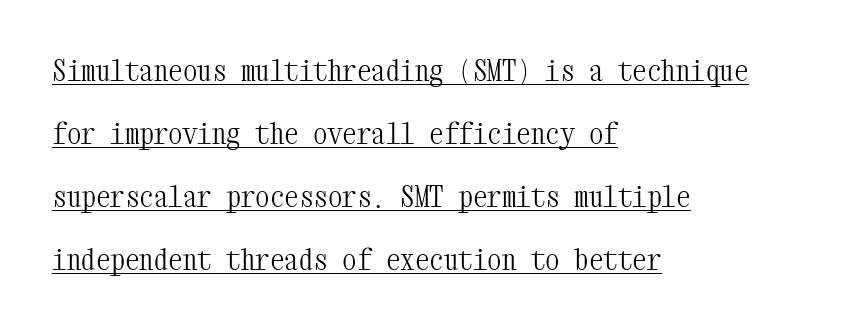
The image shows 29 px light, condensed serif type, upright, monospaced; set left-aligned, loose line spacing (2.17x), normal letter spacing, underlined; medium stroke contrast and a medium x-height.
